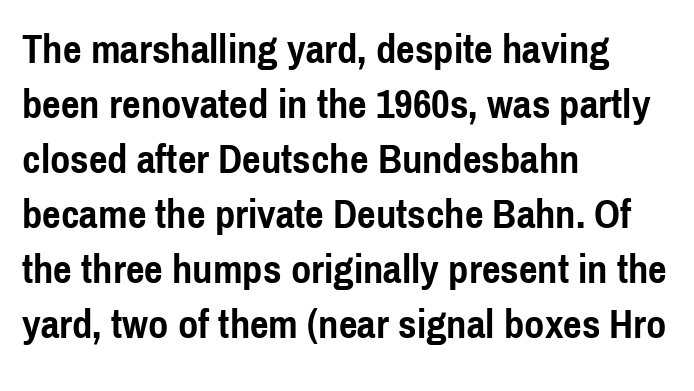
{"serif": "no", "italic": "no", "bold": "yes", "weight": "semibold", "width": "condensed", "x_height": "medium", "monospaced": "no", "underline": "no", "align": "left", "line_spacing": "normal", "line_spacing_ratio": 1.34, "letter_spacing": "normal", "letter_spacing_em": 0.0, "glyph_px": 41}
